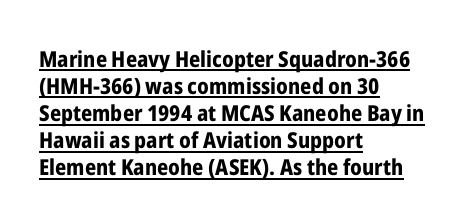
Q: Is the text bold? A: Yes.
Q: Is the text italic (slanted)? A: No, it is upright.
Q: Is the text underlined? A: Yes.
Q: How is the paragraph aligned? A: Left-aligned.
Q: Is the spacing between letters normal or unusually wide? A: Normal.
